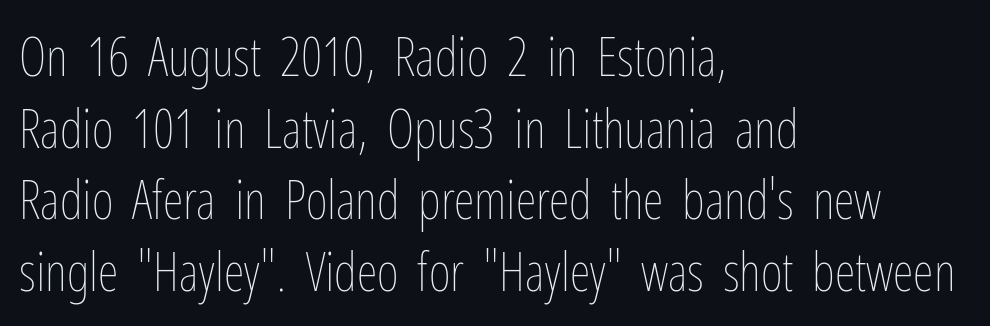
The image shows 53 px thin, condensed type, upright; set left-aligned, normal line spacing (1.35x), normal letter spacing, not underlined; low stroke contrast and a medium x-height.
